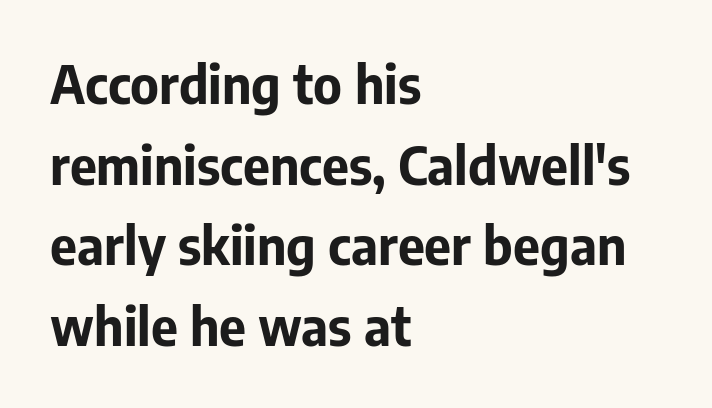
Q: Is the text bold? A: Yes.
Q: Is the text italic (slanted)? A: No, it is upright.
Q: Is the typeface a serif or a sans-serif typeface? A: Sans-serif.
Q: Is the text underlined? A: No.
Q: How is the paragraph aligned? A: Left-aligned.
Q: Is the spacing between letters normal or unusually wide? A: Normal.
Q: Is the spacing between lines tight, normal or loose? A: Normal.
Q: Width (condensed, normal, or wide)? A: Normal.
Q: Stroke contrast? A: Low.
Q: x-height? A: Medium.
Q: Monospaced? A: No.
